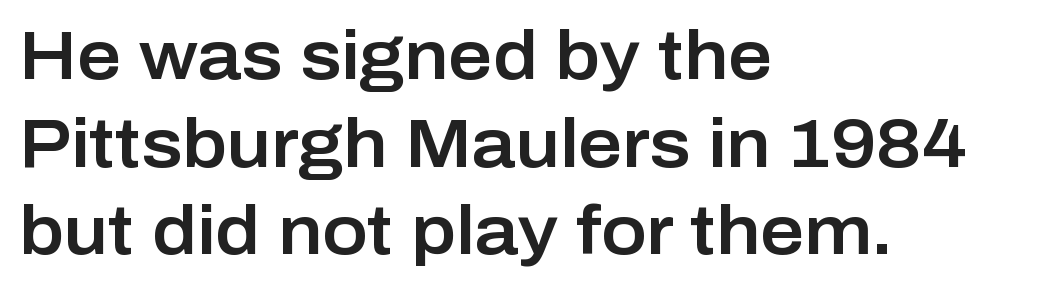
Q: Is the text italic (slanted)? A: No, it is upright.
Q: Is the typeface a serif or a sans-serif typeface? A: Sans-serif.
Q: Is the text underlined? A: No.
Q: How is the paragraph aligned? A: Left-aligned.
Q: Is the spacing between letters normal or unusually wide? A: Normal.
Q: Is the spacing between lines tight, normal or loose? A: Normal.
Q: Width (condensed, normal, or wide)? A: Normal.
Q: Stroke contrast? A: Low.
Q: x-height? A: Medium.
Q: Monospaced? A: No.
